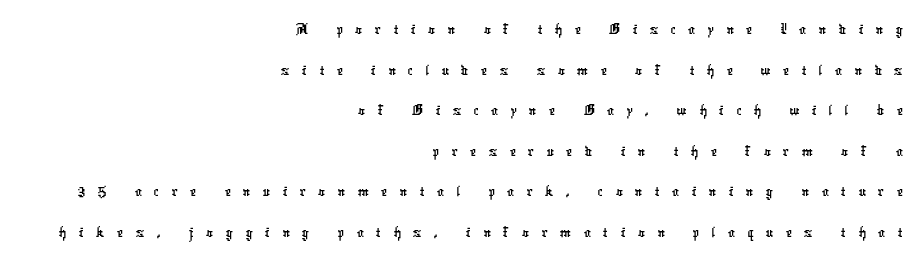
The image shows 35 px condensed sans-serif type; set right-aligned, line spacing 1.16x, unusually wide letter spacing (+0.35 em), not underlined; low stroke contrast and a medium x-height.
